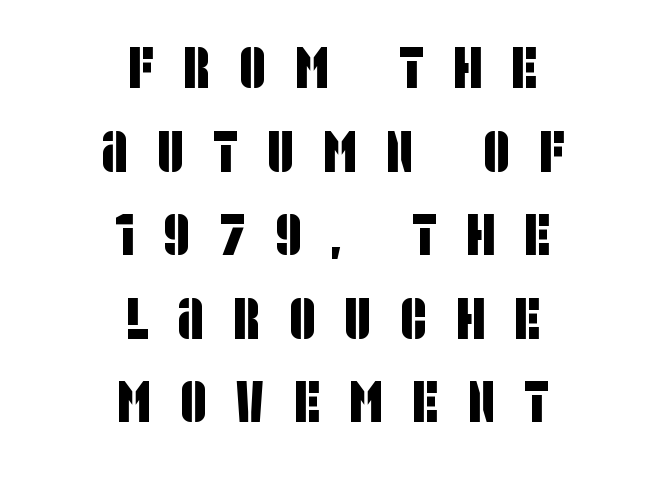
Q: Is the typeface a serif or a sans-serif typeface? A: Sans-serif.
Q: Is the text underlined? A: No.
Q: How is the paragraph aligned? A: Centered.
Q: Is the spacing between letters normal or unusually wide? A: Unusually wide.
Q: Is the spacing between lines tight, normal or loose? A: Normal.
Q: Width (condensed, normal, or wide)? A: Condensed.
Q: Stroke contrast? A: Low.
Q: x-height? A: Large.
Q: Monospaced? A: No.
